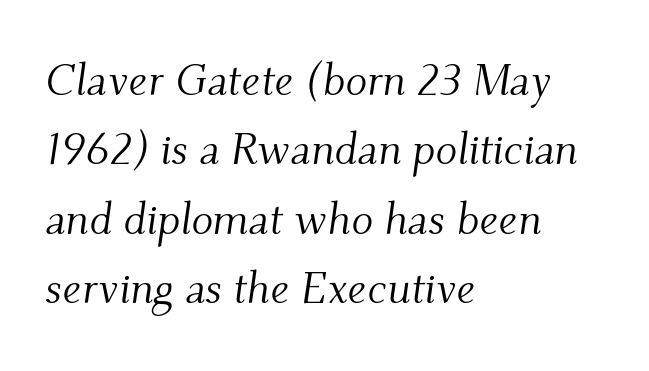
Q: Is the text bold? A: No.
Q: Is the text italic (slanted)? A: Yes, it leans right by about 9 degrees.
Q: Is the typeface a serif or a sans-serif typeface? A: Serif.
Q: Is the text underlined? A: No.
Q: How is the paragraph aligned? A: Left-aligned.
Q: Is the spacing between letters normal or unusually wide? A: Normal.
Q: Is the spacing between lines tight, normal or loose? A: Normal.
Q: Width (condensed, normal, or wide)? A: Normal.
Q: Stroke contrast? A: Medium.
Q: x-height? A: Small.
Q: Monospaced? A: No.
